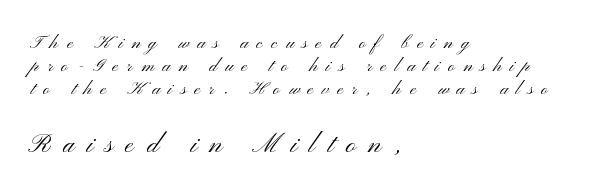
Q: Is the text bold? A: No.
Q: Is the text italic (slanted)? A: Yes.
Q: Is the typeface a serif or a sans-serif typeface? A: Sans-serif.
Q: Is the text underlined? A: No.
Q: How is the paragraph aligned? A: Left-aligned.
Q: Is the spacing between letters normal or unusually wide? A: Unusually wide.
Q: Is the spacing between lines tight, normal or loose? A: Tight.
Q: Which block of text is set in a larger size, the first (top) or the second (bottom)? A: The second (bottom) one.
Q: Width (condensed, normal, or wide)? A: Wide.
Q: Stroke contrast? A: Medium.
Q: x-height? A: Small.
Q: Monospaced? A: No.
